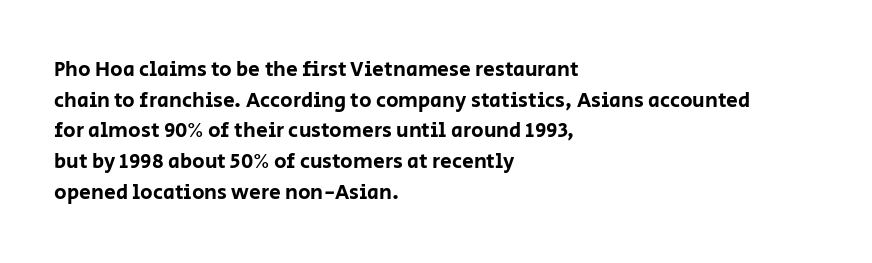
Q: Is the text italic (slanted)? A: No, it is upright.
Q: Is the text underlined? A: No.
Q: How is the paragraph aligned? A: Left-aligned.
Q: Is the spacing between letters normal or unusually wide? A: Normal.
Q: Is the spacing between lines tight, normal or loose? A: Normal.
